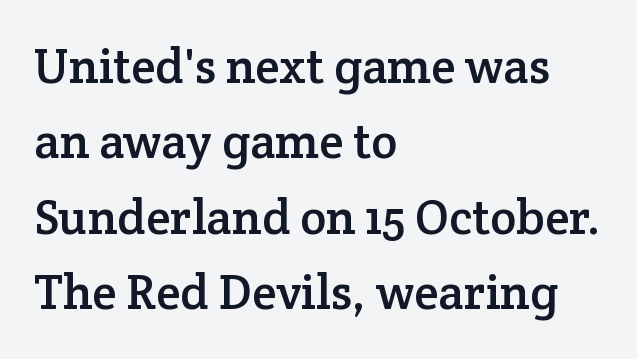
Each new line begins a customary step beneath the previous one. A typesetter would label this face a serif. The letters advance in unequal steps, a hallmark of proportional type. The typesetter chose a ragged-right arrangement here.
